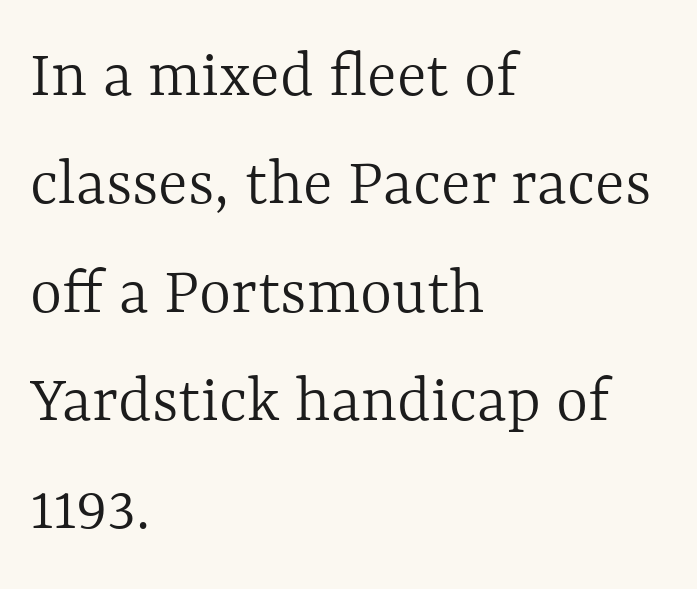
Q: Is the text bold? A: No.
Q: Is the text italic (slanted)? A: No, it is upright.
Q: Is the text underlined? A: No.
Q: How is the paragraph aligned? A: Left-aligned.
Q: Is the spacing between letters normal or unusually wide? A: Normal.
Q: Is the spacing between lines tight, normal or loose? A: Normal.
Q: Width (condensed, normal, or wide)? A: Normal.
Q: x-height? A: Medium.
Q: Monospaced? A: No.
